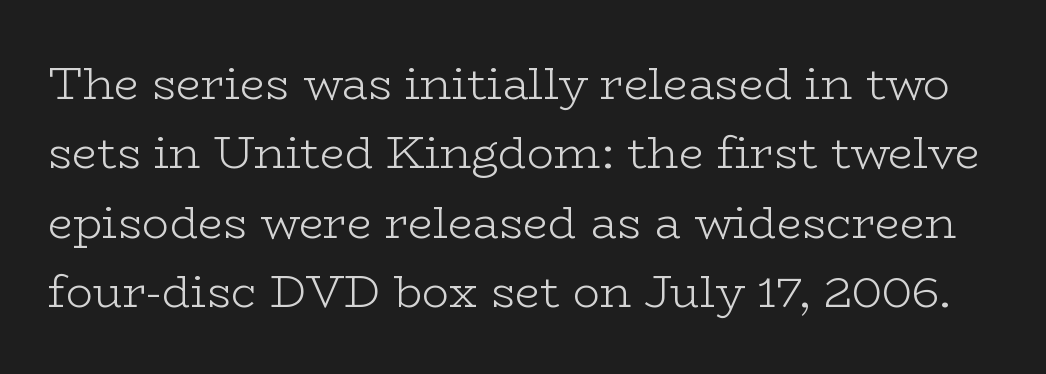
Stroke thickness stays within the range of a standard reading face or lighter. The rendering uses a moderate line-height, typical for paragraphs. Default kerning and tracking; the words read as compact shapes. Descenders are the only things crossing below the line.
